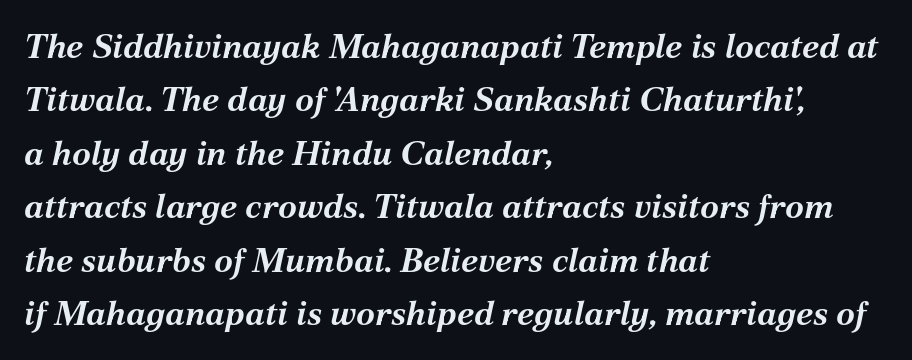
{"italic": "yes", "lean": "right", "slant_degrees": 12, "bold": "yes", "weight": "bold", "width": "normal", "stroke_contrast": "medium", "x_height": "medium", "monospaced": "no", "underline": "no", "align": "left", "line_spacing": "normal", "line_spacing_ratio": 1.57, "letter_spacing": "normal", "letter_spacing_em": 0.0, "glyph_px": 34}
